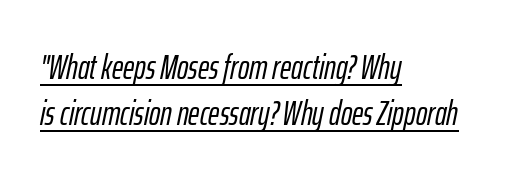
{"italic": "yes", "lean": "right", "slant_degrees": 12, "width": "condensed", "stroke_contrast": "low", "x_height": "medium", "monospaced": "no", "underline": "yes", "align": "left", "line_spacing": "normal", "line_spacing_ratio": 1.35, "letter_spacing": "normal", "letter_spacing_em": 0.0, "glyph_px": 34}
